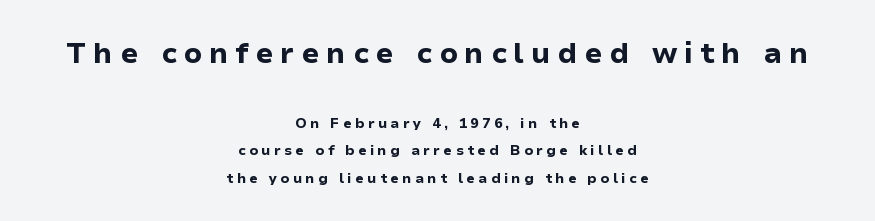
The image shows 29 px bold sans-serif type, upright; set centered, loose line spacing (1.96x), unusually wide letter spacing (+0.23 em), not underlined; the first (top) block is 2.07x larger; low stroke contrast and a medium x-height.
